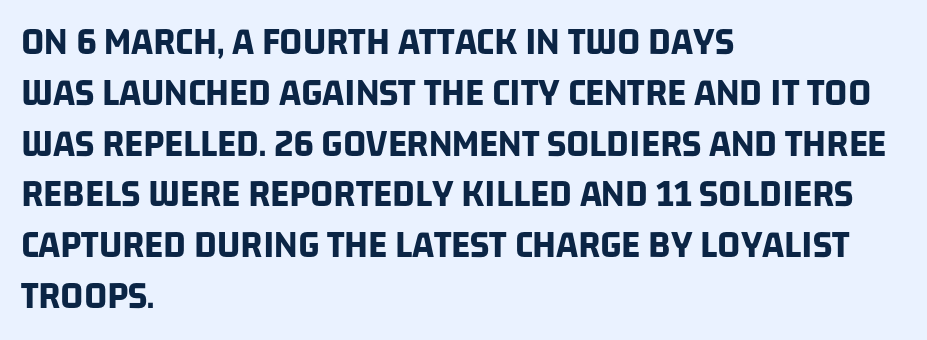
You'd pick this weight for a headline — it's a proper bold. The paragraph shown leans on its left margin. Honestly, there is no underline to notice here at all. You could call the tracking neutral — neither tight nor loose. Baseline-to-baseline distance is the conventional proportion of letter height.
